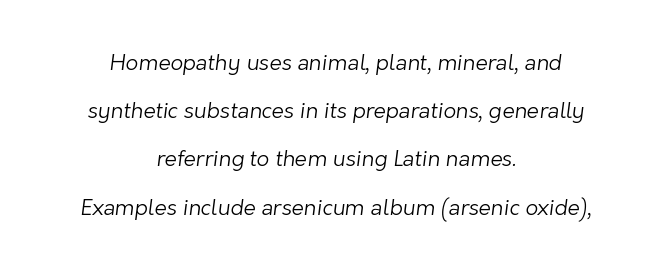
The image shows 22 px text type; set centered, loose line spacing (2.19x), normal letter spacing, not underlined.
